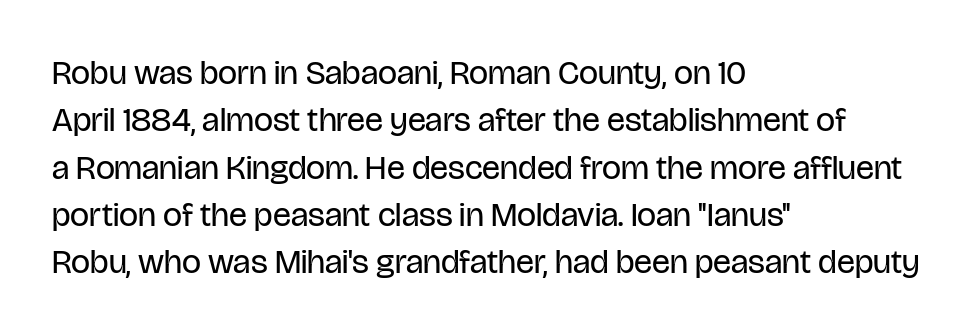
The image shows 34 px regular-weight, condensed sans-serif type, upright; set left-aligned, normal line spacing (1.39x), normal letter spacing, not underlined; low stroke contrast and a large x-height.
